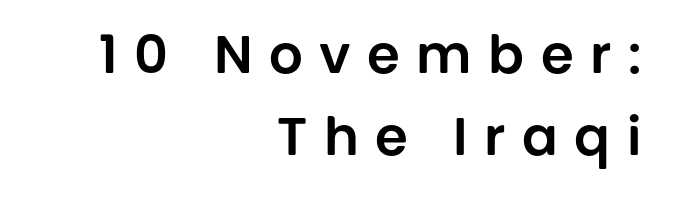
Lines of text with bare space underneath. The horizontal fit of the characters is loose and conspicuously gappy. Compared with a flush-left layout, this one pins lines to the opposite, right side. The axis of the letterforms is exactly vertical.
